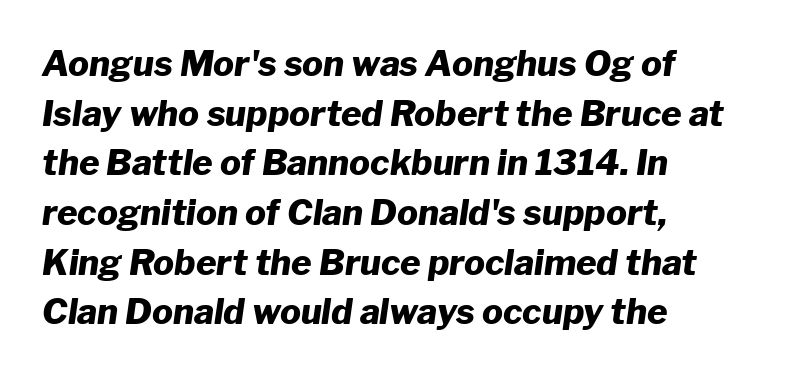
The image shows 35 px heavy type, italic (leaning right); set left-aligned, normal line spacing (1.42x), normal letter spacing, not underlined; low stroke contrast and a medium x-height.
